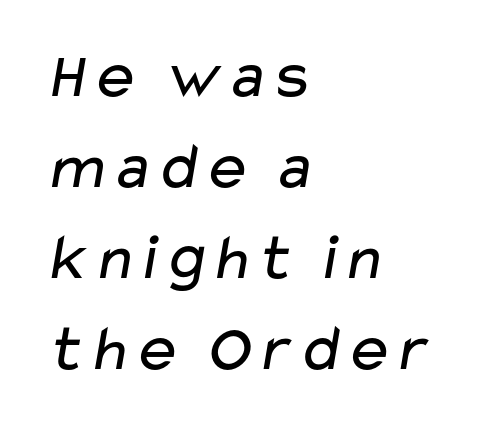
Every row of glyphs begins at an identical x-position on the left. Proportional: the letters do not fall into vertical columns. The zone under the glyphs is completely vacant. Whoever set this chose a conventional vertical rhythm.
